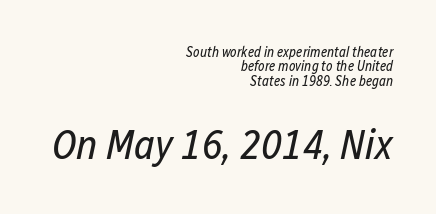
The image shows 42 px regular-weight, condensed type, italic (leaning right); set right-aligned, tight line spacing (1.02x), normal letter spacing, not underlined; the second (bottom) block is 3.0x larger; low stroke contrast and a medium x-height.
